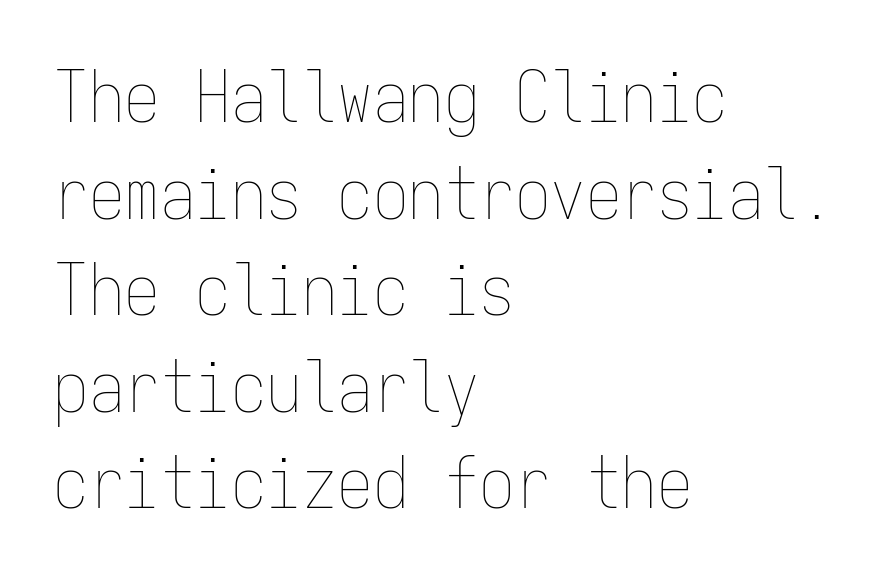
Fixed-width glyphs throughout — classic coding-font behaviour. Baseline-to-baseline distance is the conventional proportion of letter height. This rendering uses left alignment, leaving the right contour irregular. The face looks like a standard text weight, possibly lighter. The gap between lines stays unmarked.
